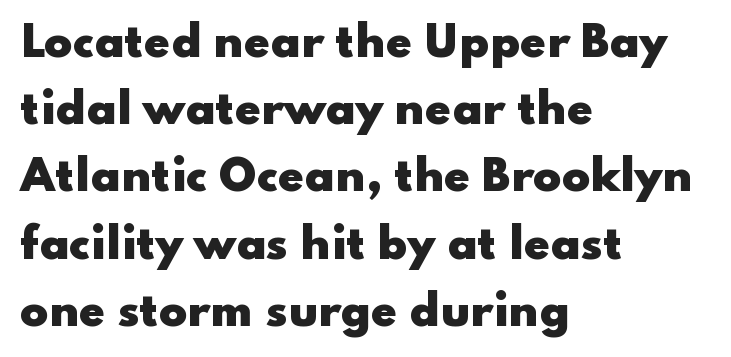
Q: Is the text bold? A: Yes.
Q: Is the text italic (slanted)? A: No, it is upright.
Q: Is the typeface a serif or a sans-serif typeface? A: Sans-serif.
Q: Is the text underlined? A: No.
Q: How is the paragraph aligned? A: Left-aligned.
Q: Is the spacing between letters normal or unusually wide? A: Normal.
Q: Is the spacing between lines tight, normal or loose? A: Normal.
Q: Width (condensed, normal, or wide)? A: Wide.
Q: Stroke contrast? A: Low.
Q: x-height? A: Small.
Q: Monospaced? A: No.
